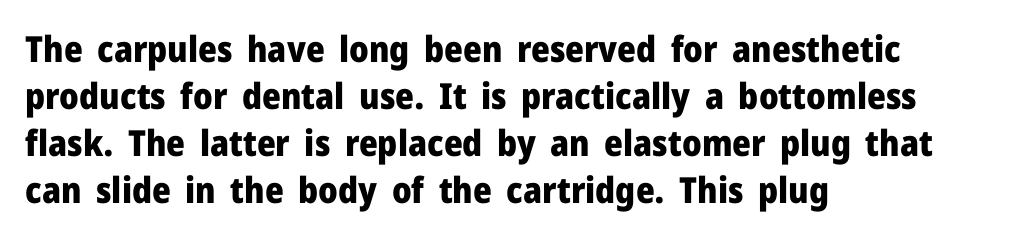
If you drew a line through each stem, it would be perfectly vertical. Chunky letters — that's bold for sure. One glance says typical: line gaps are just what's usual. All the whitespace from short lines collects on the right. Note the varied advance widths — an 'i' is clearly narrower than an 'm'. Default kerning and tracking; the words read as compact shapes.
